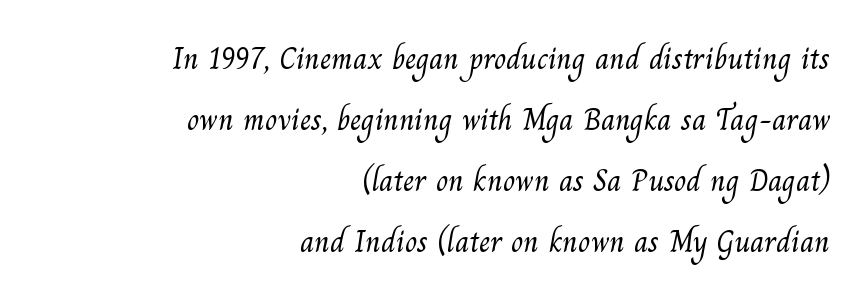
{"serif": "yes", "bold": "no", "weight": "light", "width": "normal", "stroke_contrast": "medium", "x_height": "small", "monospaced": "no", "underline": "no", "align": "right", "line_spacing": "loose", "line_spacing_ratio": 1.91, "letter_spacing": "normal", "letter_spacing_em": 0.0, "glyph_px": 32}
